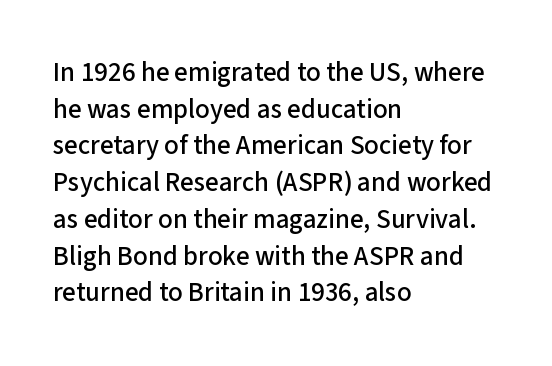
Q: Is the text italic (slanted)? A: No, it is upright.
Q: Is the text underlined? A: No.
Q: How is the paragraph aligned? A: Left-aligned.
Q: Is the spacing between letters normal or unusually wide? A: Normal.
Q: Is the spacing between lines tight, normal or loose? A: Normal.
